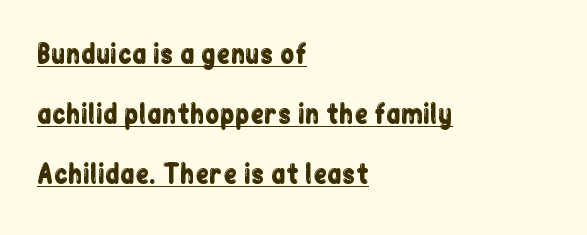
{"italic": "no", "underline": "yes", "align": "left", "line_spacing": "loose", "line_spacing_ratio": 2.3, "letter_spacing": "normal", "letter_spacing_em": 0.0, "glyph_px": 26}
